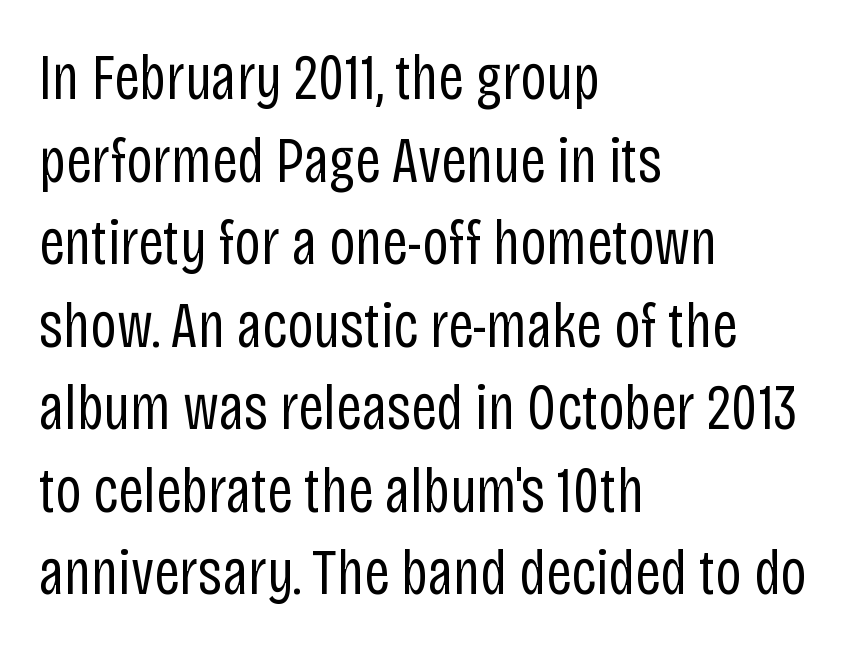
Q: Is the text bold? A: No.
Q: Is the text italic (slanted)? A: No, it is upright.
Q: Is the typeface a serif or a sans-serif typeface? A: Sans-serif.
Q: Is the text underlined? A: No.
Q: How is the paragraph aligned? A: Left-aligned.
Q: Is the spacing between letters normal or unusually wide? A: Normal.
Q: Is the spacing between lines tight, normal or loose? A: Normal.
Q: Width (condensed, normal, or wide)? A: Condensed.
Q: Stroke contrast? A: Low.
Q: x-height? A: Large.
Q: Monospaced? A: No.
